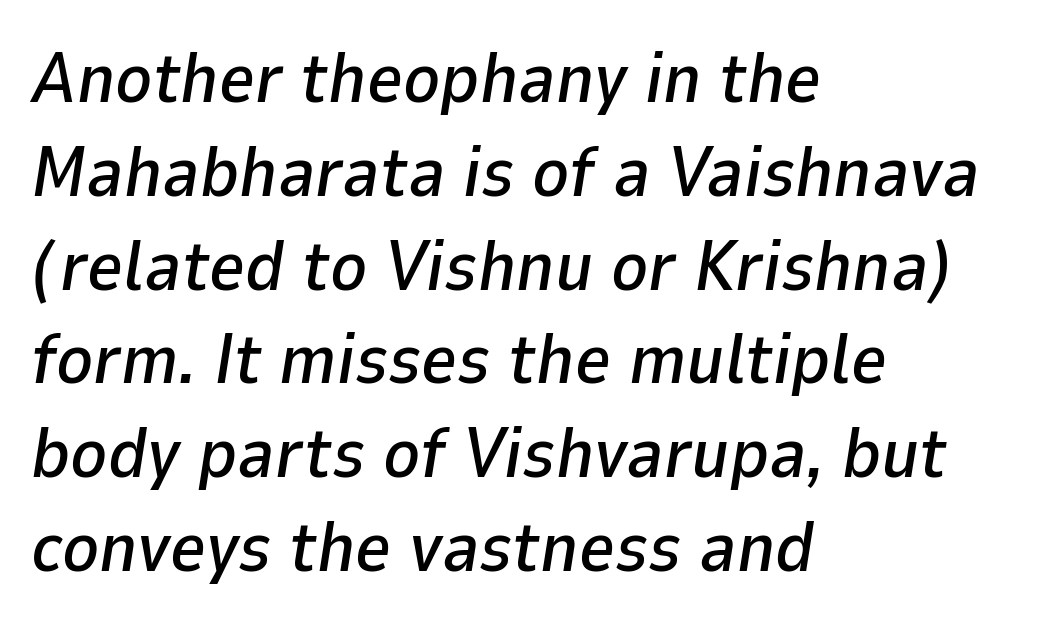
The image shows 70 px text type, italic (leaning right); set left-aligned, normal line spacing (1.34x), normal letter spacing, not underlined; low stroke contrast and a medium x-height.
